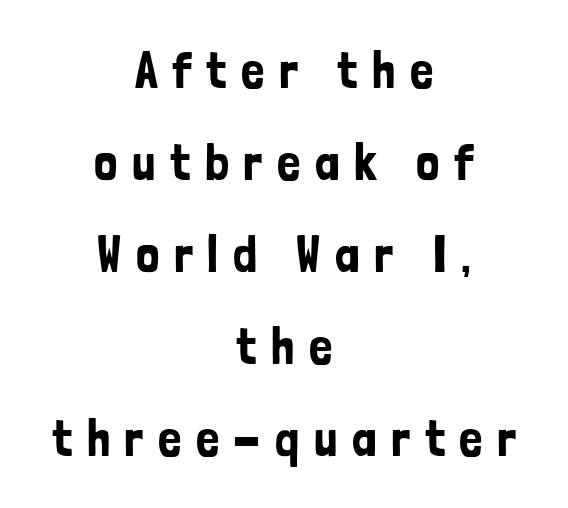
Q: Is the text italic (slanted)? A: No, it is upright.
Q: Is the typeface a serif or a sans-serif typeface? A: Sans-serif.
Q: Is the text underlined? A: No.
Q: How is the paragraph aligned? A: Centered.
Q: Is the spacing between letters normal or unusually wide? A: Unusually wide.
Q: Width (condensed, normal, or wide)? A: Condensed.
Q: Stroke contrast? A: Low.
Q: x-height? A: Medium.
Q: Monospaced? A: No.
